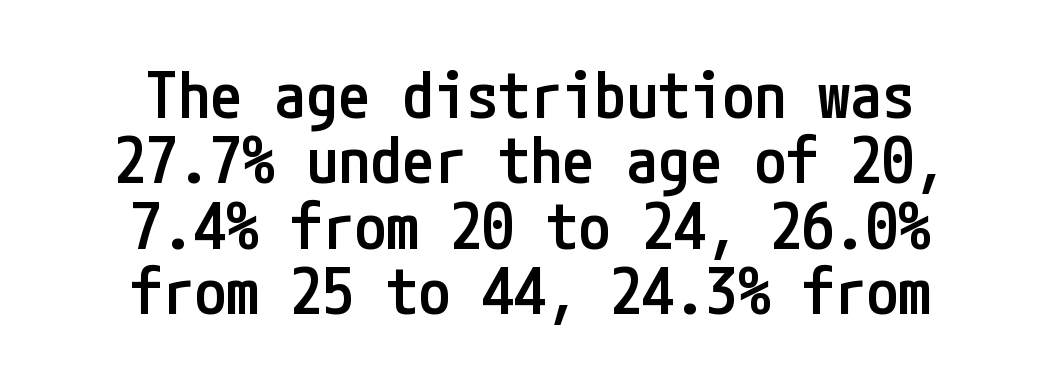
{"serif": "no", "italic": "no", "bold": "semi", "weight": "semibold", "width": "condensed", "stroke_contrast": "low", "x_height": "medium", "underline": "no", "align": "center", "line_spacing": "tight", "line_spacing_ratio": 1.02, "letter_spacing": "normal", "letter_spacing_em": 0.0, "glyph_px": 64}
